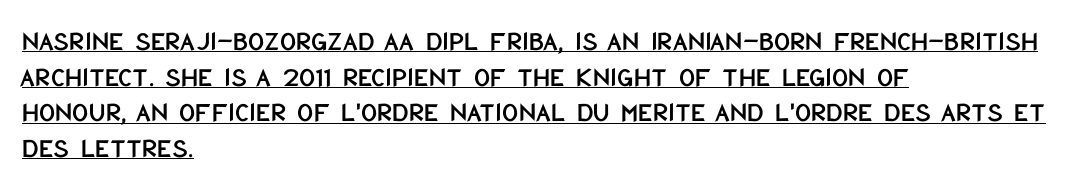
A student would call this left alignment; a typographer would say flush left, rag right. Type style note: lacks serifs. The rendered words wear a rule along their underside. Is there any slant? The stems are plumb.
